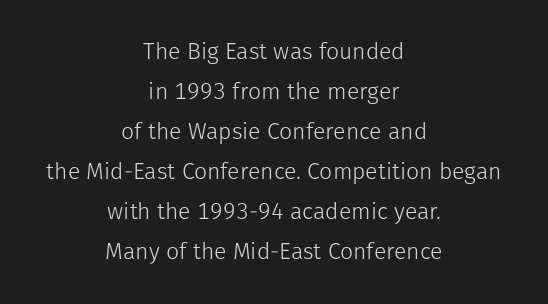
{"italic": "no", "bold": "no", "underline": "no", "align": "center", "line_spacing_ratio": 1.74, "letter_spacing": "normal", "letter_spacing_em": 0.0, "glyph_px": 23}
